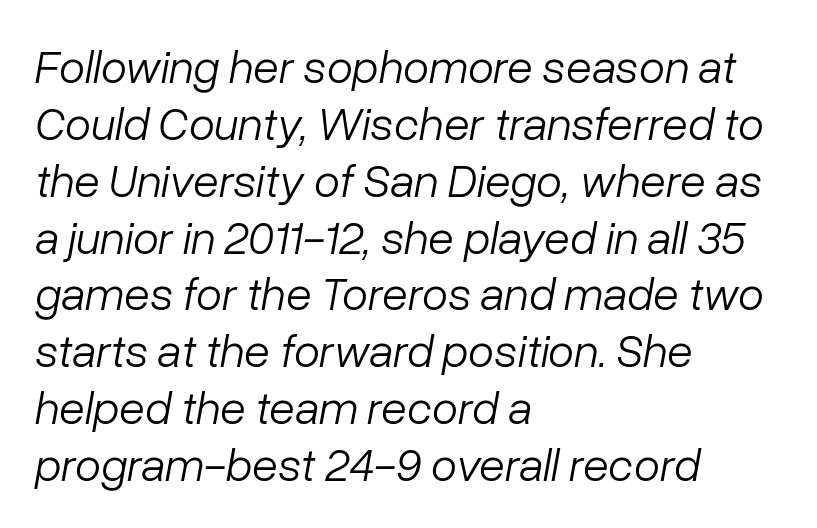
{"italic": "yes", "lean": "right", "slant_degrees": 10, "bold": "no", "weight": "light", "width": "normal", "stroke_contrast": "low", "x_height": "medium", "monospaced": "no", "underline": "no", "align": "left", "line_spacing_ratio": 1.21, "letter_spacing": "normal", "letter_spacing_em": 0.0, "glyph_px": 47}
